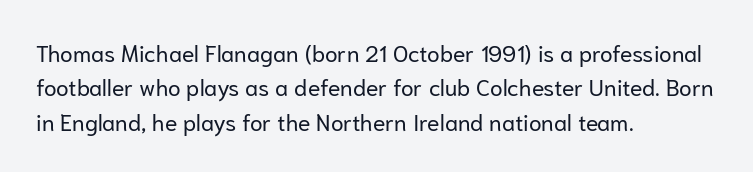
Q: Is the text bold? A: No.
Q: Is the text italic (slanted)? A: No, it is upright.
Q: Is the text underlined? A: No.
Q: How is the paragraph aligned? A: Left-aligned.
Q: Is the spacing between letters normal or unusually wide? A: Normal.
Q: Is the spacing between lines tight, normal or loose? A: Normal.
